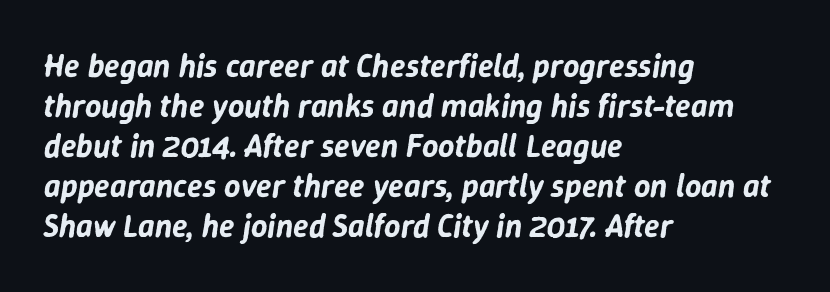
These lines stack with their left ends in a neat column. Here the designer chose a conventional face with non-uniform glyph widths. Underlining? Definitely not there. This sample uses plain, unmodified letter spacing.
